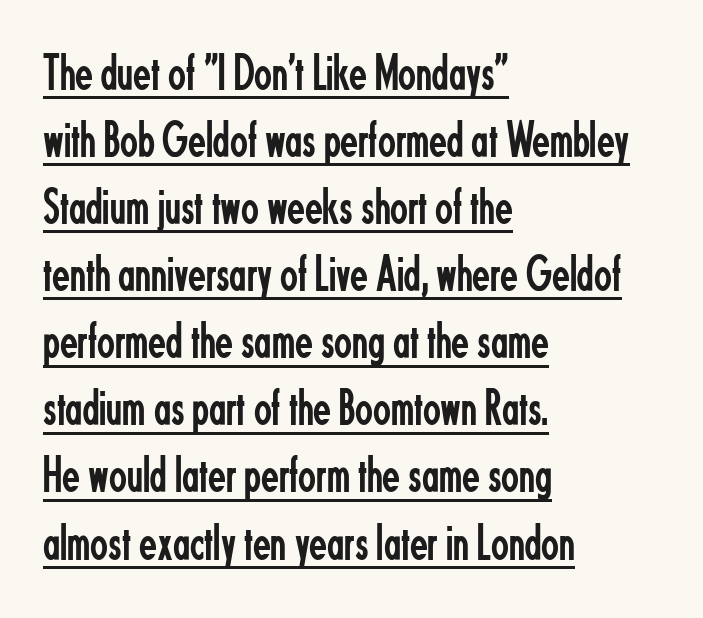
Q: Is the text bold? A: No.
Q: Is the text italic (slanted)? A: No, it is upright.
Q: Is the typeface a serif or a sans-serif typeface? A: Sans-serif.
Q: Is the text underlined? A: Yes.
Q: How is the paragraph aligned? A: Left-aligned.
Q: Is the spacing between letters normal or unusually wide? A: Normal.
Q: Is the spacing between lines tight, normal or loose? A: Normal.
Q: Width (condensed, normal, or wide)? A: Condensed.
Q: Stroke contrast? A: Low.
Q: x-height? A: Small.
Q: Monospaced? A: No.
